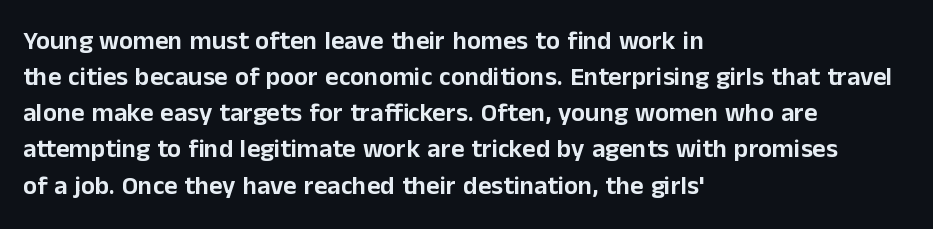
{"italic": "no", "underline": "no", "align": "left", "line_spacing": "normal", "line_spacing_ratio": 1.39, "letter_spacing": "normal", "letter_spacing_em": 0.0, "glyph_px": 26}
